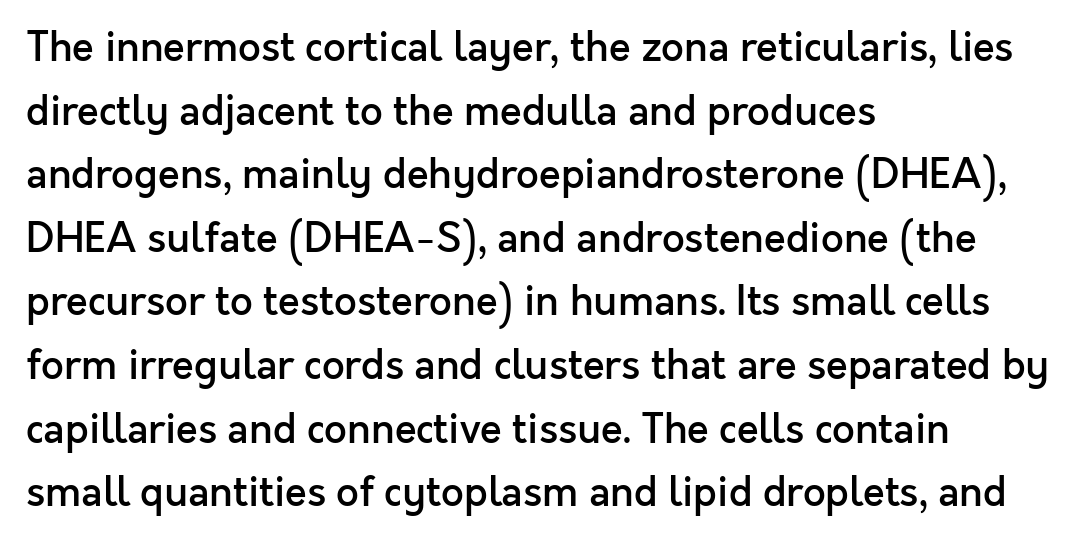
Q: Is the text bold? A: Semi-bold.
Q: Is the text italic (slanted)? A: No, it is upright.
Q: Is the typeface a serif or a sans-serif typeface? A: Sans-serif.
Q: Is the text underlined? A: No.
Q: How is the paragraph aligned? A: Left-aligned.
Q: Is the spacing between letters normal or unusually wide? A: Normal.
Q: Is the spacing between lines tight, normal or loose? A: Normal.
Q: Width (condensed, normal, or wide)? A: Normal.
Q: x-height? A: Medium.
Q: Monospaced? A: No.
